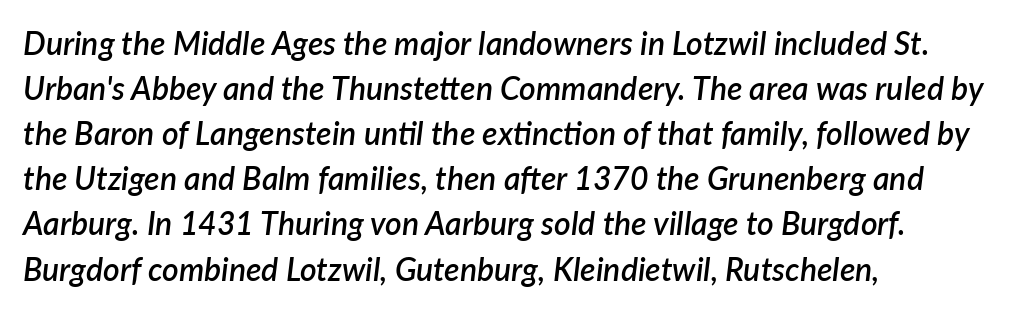
Look at the tracking — it's just the regular setting, nothing added. Decoration check: the copy has no underline. Left-aligned paragraph, ragged on the right. Students, observe: this is what conventionally led text looks like.
